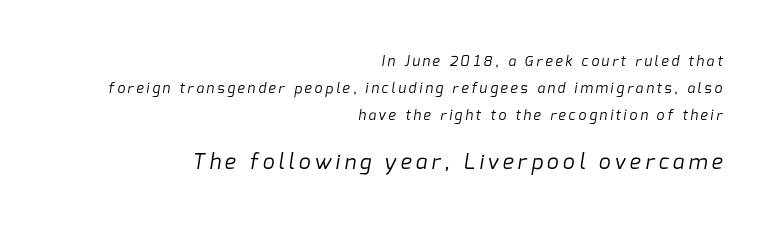
One glance says open: line gaps are wider than usual. The rendering inserts visible extra space after every character. Where is the straight margin? On the right. The strip under each line holds only bare page.
